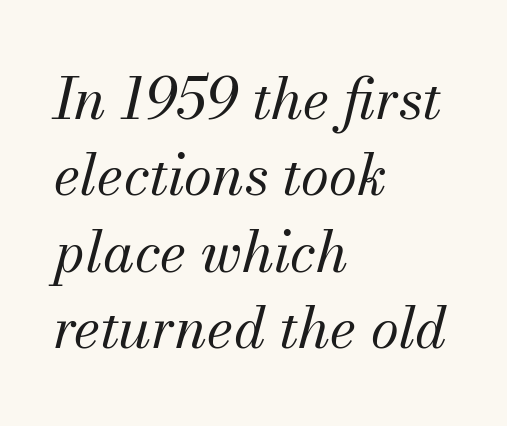
Q: Is the text bold? A: No.
Q: Is the text italic (slanted)? A: Yes, it leans right by about 13 degrees.
Q: Is the typeface a serif or a sans-serif typeface? A: Serif.
Q: Is the text underlined? A: No.
Q: How is the paragraph aligned? A: Left-aligned.
Q: Is the spacing between letters normal or unusually wide? A: Normal.
Q: Is the spacing between lines tight, normal or loose? A: Normal.
Q: Width (condensed, normal, or wide)? A: Normal.
Q: Stroke contrast? A: Medium.
Q: x-height? A: Small.
Q: Monospaced? A: No.
